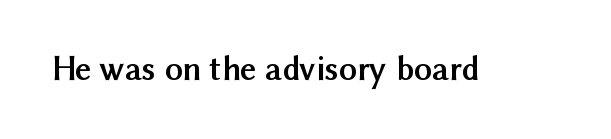
{"serif": "no", "italic": "no", "bold": "yes", "weight": "semibold", "width": "normal", "stroke_contrast": "medium", "x_height": "medium", "monospaced": "no", "underline": "no", "letter_spacing": "normal", "letter_spacing_em": 0.0, "glyph_px": 35}
